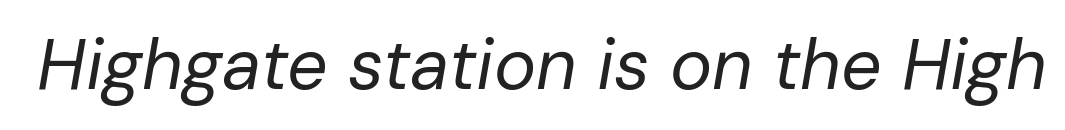
Ink coverage per letter is moderate at most. Does the lettering tilt? It does — this is italic. Only glyphs here, with clear space below each row. What stands out about the letter spacing? Nothing — it is the standard amount. A typesetter would call this proportional, since set widths differ per character.
